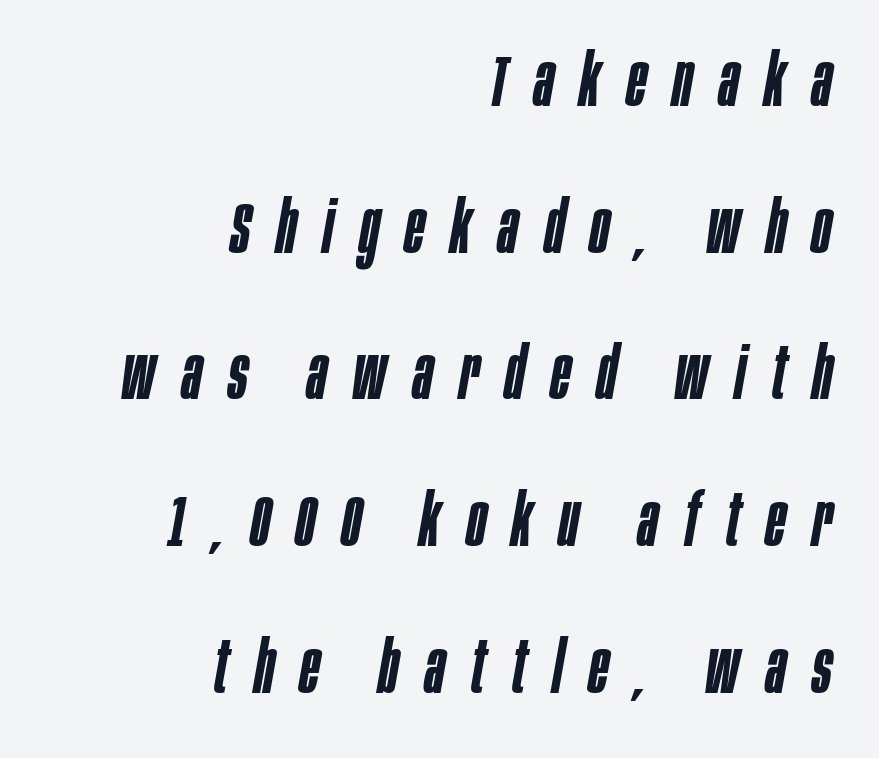
The image shows 73 px semibold, condensed type, italic (leaning right); set right-aligned, loose line spacing (2.01x), unusually wide letter spacing (+0.36 em), not underlined; low stroke contrast and a large x-height.
